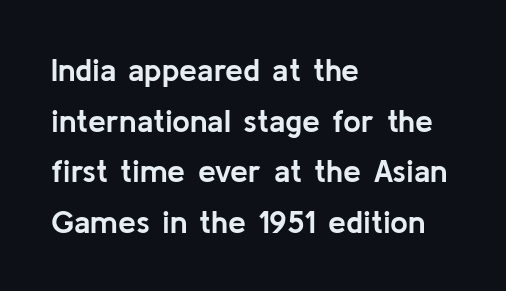
The image shows 32 px semibold sans-serif type, upright; set left-aligned, normal line spacing (1.58x), normal letter spacing, not underlined; low stroke contrast and a medium x-height.
